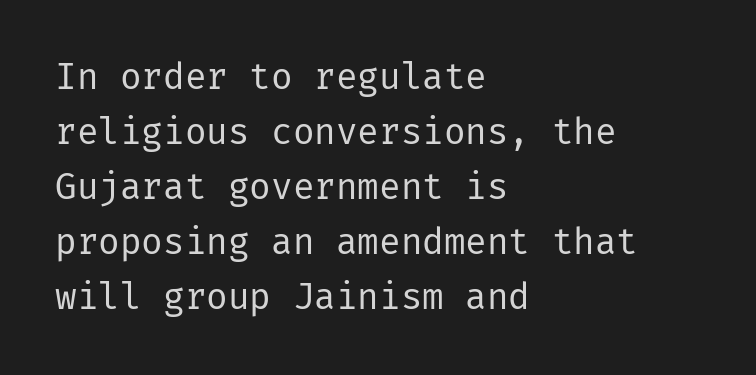
{"serif": "no", "italic": "no", "bold": "no", "weight": "regular", "width": "normal", "stroke_contrast": "low", "x_height": "medium", "underline": "no", "align": "left", "line_spacing": "normal", "line_spacing_ratio": 1.53, "letter_spacing": "normal", "letter_spacing_em": 0.0, "glyph_px": 36}
